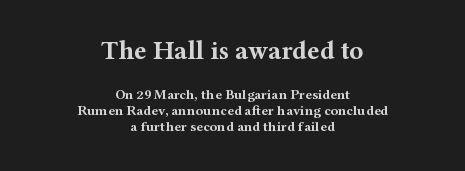
The image shows 26 px bold type, upright; set centered, line spacing 1.16x, normal letter spacing, not underlined; the first (top) block is 1.86x larger.
